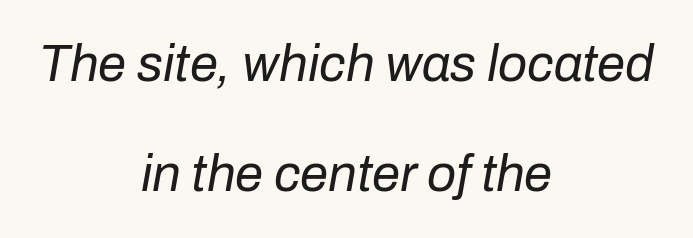
{"italic": "yes", "lean": "right", "slant_degrees": 10, "bold": "no", "weight": "regular", "width": "normal", "stroke_contrast": "low", "x_height": "medium", "monospaced": "no", "underline": "no", "align": "center", "line_spacing": "loose", "line_spacing_ratio": 2.15, "letter_spacing": "normal", "letter_spacing_em": 0.0, "glyph_px": 51}
